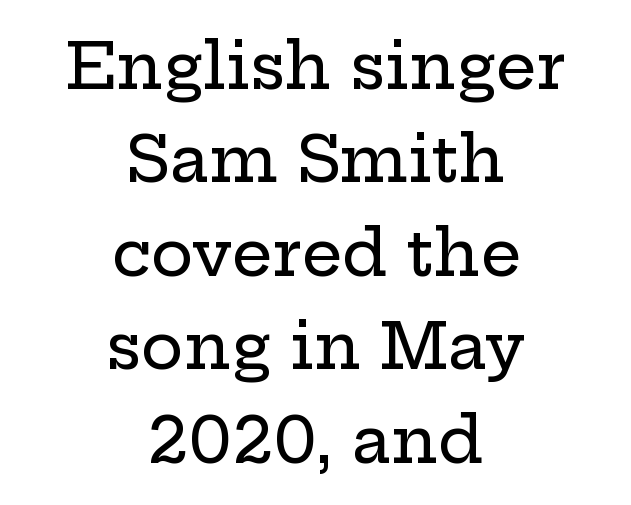
This sample uses plain, unmodified letter spacing. Yep, those are serifs on the letters. Evenly set lines give the paragraph a standard silhouette. Has an underline been added? It has not. Line starts and ends both wander, symmetrically.
